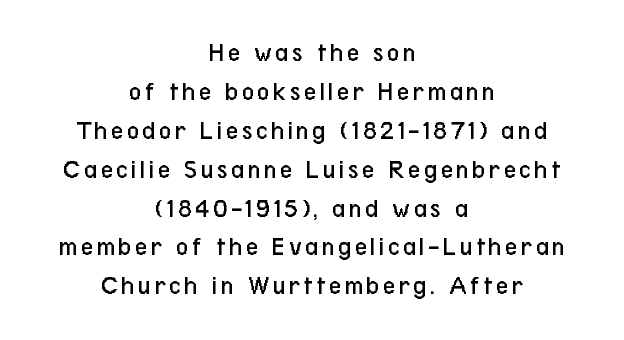
The whitespace from short lines is split evenly between both sides. The baseline area is clear. Summary of weight: not heavy and not bold. The designer left line spacing at the default. Designer's note — italics off, roman on.
